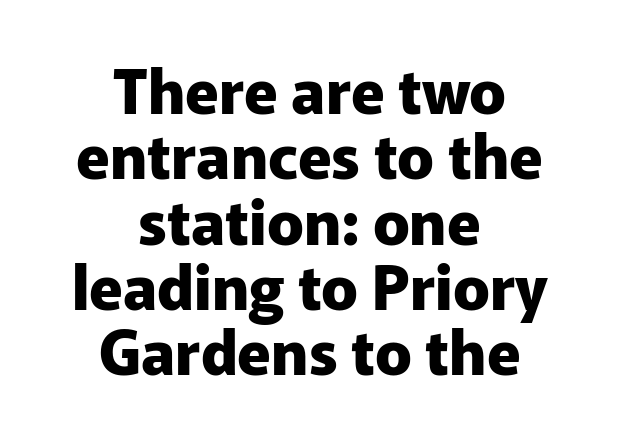
{"serif": "no", "italic": "no", "bold": "yes", "weight": "heavy", "width": "normal", "stroke_contrast": "low", "x_height": "medium", "monospaced": "no", "underline": "no", "align": "center", "line_spacing": "tight", "line_spacing_ratio": 1.07, "letter_spacing": "normal", "letter_spacing_em": 0.0, "glyph_px": 61}
